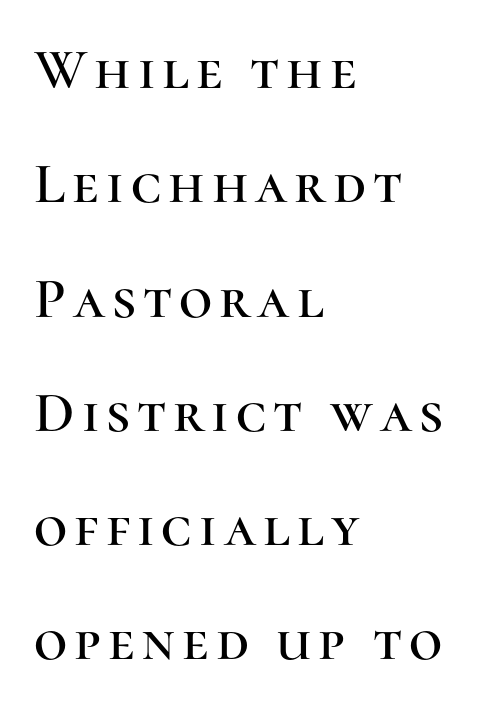
Looks like regular typesetting: each glyph gets only the width it needs. Where is the straight margin? On the left. Tall strokes in this sample are plumb rather than angled. A bare baseline throughout the passage. The typeface chosen for these lines features serifs. Notice the wide empty band between every row — that's loose leading.
